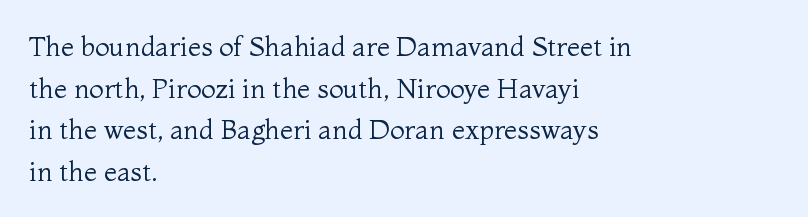
This sample uses an upright cut, with every glyph sitting square on the baseline. Lines of text with bare space underneath. The setting favours the left margin, as ordinary paragraphs usually do. Leading: standard. The typesetting does not lean heavy: it is not bold. You could call the tracking neutral — neither tight nor loose.
